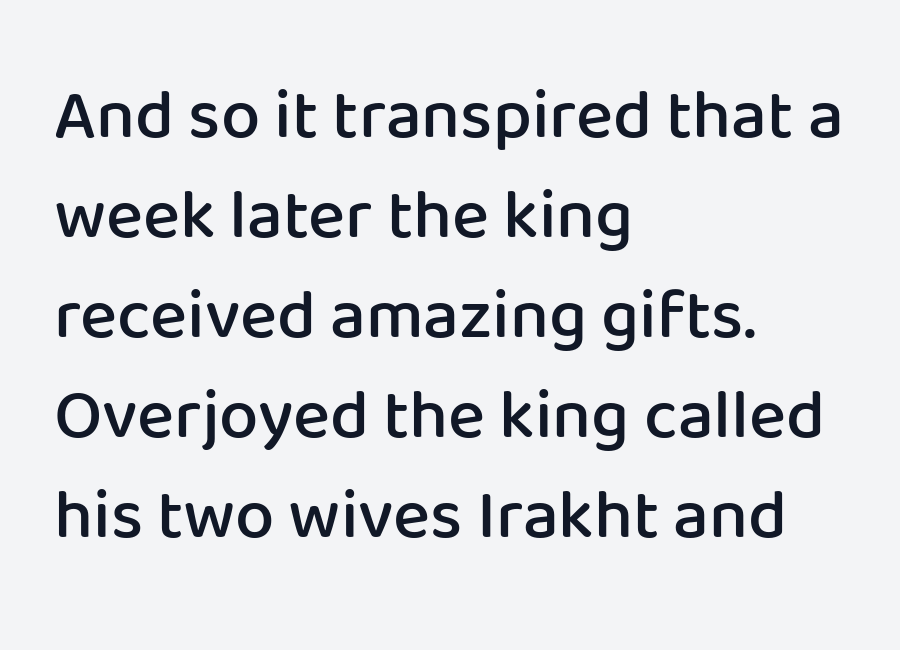
The image shows 70 px semibold sans-serif type, upright; set left-aligned, normal line spacing (1.43x), normal letter spacing, not underlined; low stroke contrast and a medium x-height.
